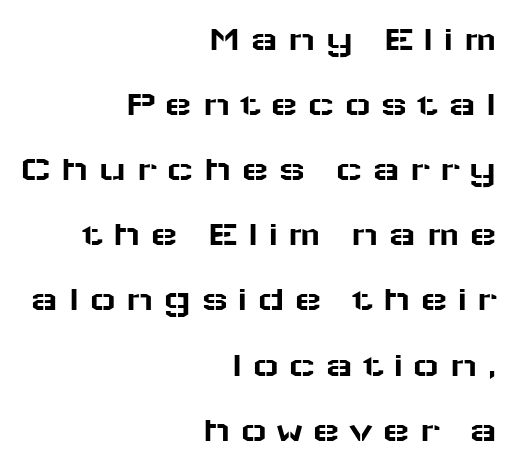
Observe the absence of serifs on each vertical stroke in this sample. The strip under each line holds only bare page. The passage shown has open, widely tracked lettering throughout. Ascenders rise straight up at ninety degrees.
